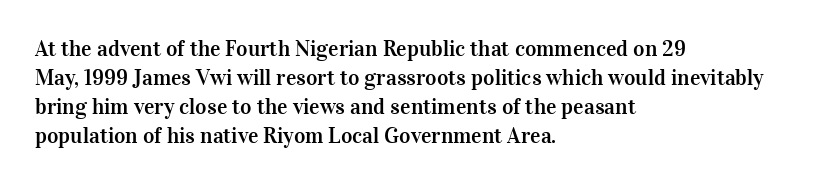
{"italic": "no", "underline": "no", "align": "left", "line_spacing": "normal", "line_spacing_ratio": 1.32, "letter_spacing": "normal", "letter_spacing_em": 0.0, "glyph_px": 22}
